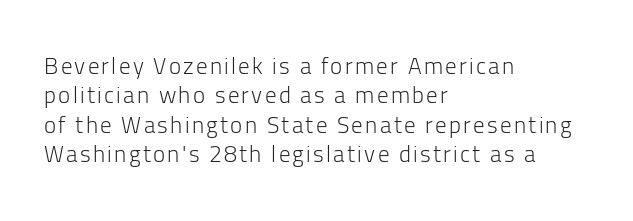
The image shows 23 px text type, upright; set left-aligned, normal line spacing (1.28x), not underlined.
